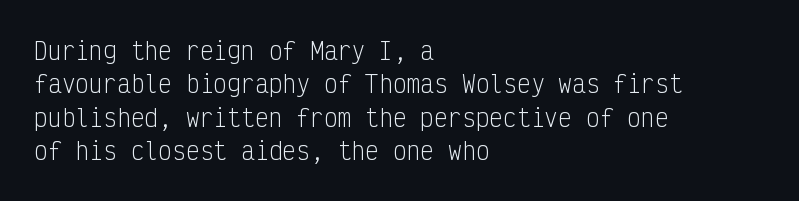
The image shows 23 px text type, upright; set left-aligned, normal line spacing (1.45x), normal letter spacing, not underlined.
